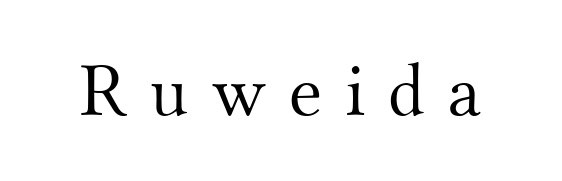
The image shows 76 px light serif type, upright; set unusually wide letter spacing (+0.3 em), not underlined; medium stroke contrast and a small x-height.
